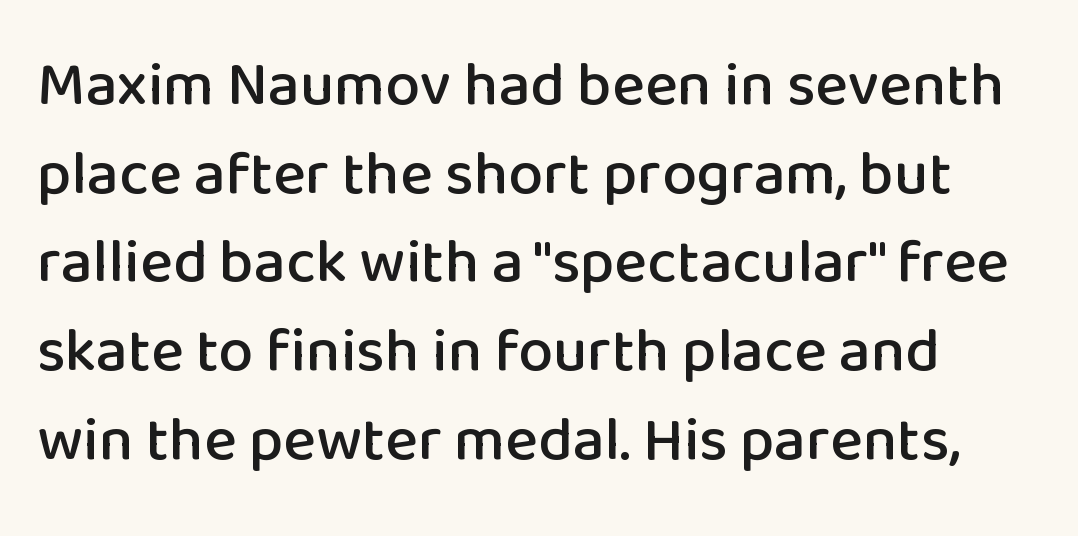
Spacing between characters is what you'd get straight out of the box. The letters stand upright; this is a roman face. The space between consecutive lines is moderate. Does the copy run flush right? No — it runs flush left. You could not count columns in this text — the font is proportionally spaced. What kind of face is this? One without serifs — a sans.
